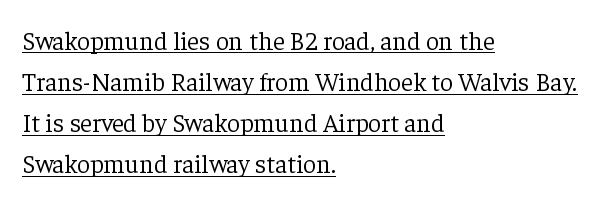
The lines sit at an ordinary, default distance from one another. In designer terms, the underline attribute is active on this setting. The type is set solid horizontally, with unmodified tracking. These lines were composed using upright roman letters. A classic flush-left, rag-right setting is used for this passage.
